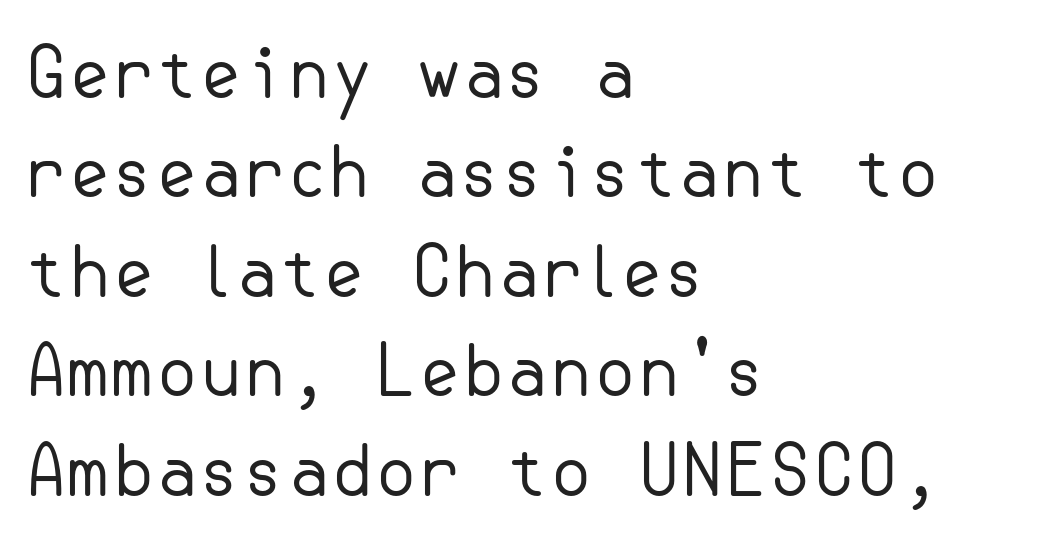
Q: Is the text bold? A: No.
Q: Is the text italic (slanted)? A: No, it is upright.
Q: Is the typeface a serif or a sans-serif typeface? A: Sans-serif.
Q: Is the text underlined? A: No.
Q: How is the paragraph aligned? A: Left-aligned.
Q: Is the spacing between letters normal or unusually wide? A: Normal.
Q: Is the spacing between lines tight, normal or loose? A: Normal.
Q: Width (condensed, normal, or wide)? A: Normal.
Q: Stroke contrast? A: Low.
Q: x-height? A: Small.
